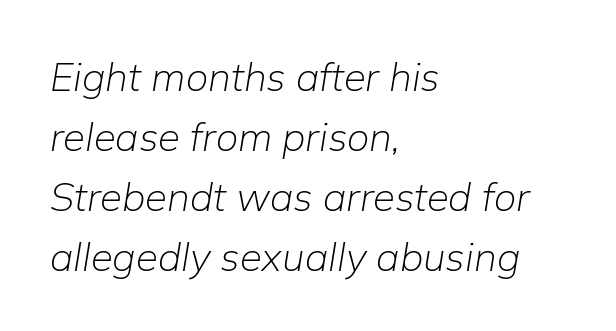
{"italic": "yes", "lean": "right", "slant_degrees": 9, "bold": "no", "weight": "light", "width": "normal", "stroke_contrast": "low", "x_height": "medium", "monospaced": "no", "underline": "no", "align": "left", "line_spacing": "normal", "line_spacing_ratio": 1.5, "letter_spacing": "normal", "letter_spacing_em": 0.0, "glyph_px": 40}
